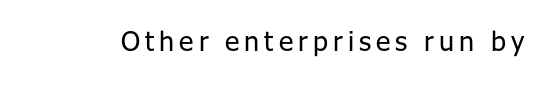
The image shows 27 px text type, upright; set not underlined.
